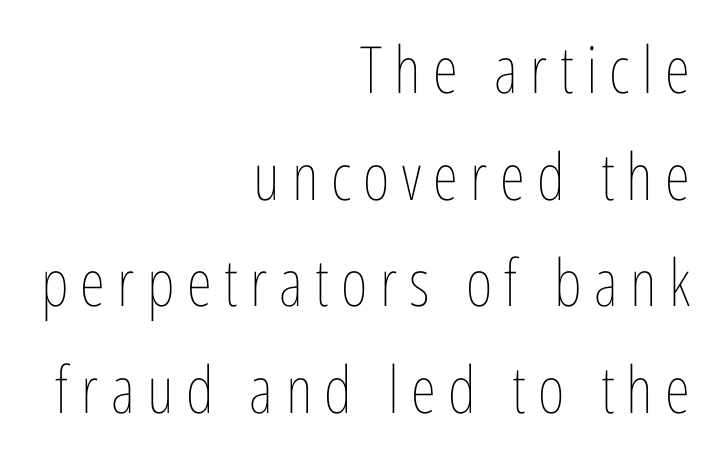
Heft: none added — not bold. These lines were composed using upright roman letters. These lines are rendered in a variable-pitch font. Each line ends at the same right margin while the left side varies. Rows of type keep a routine distance in the vertical direction. Clear beneath every line of the passage.
